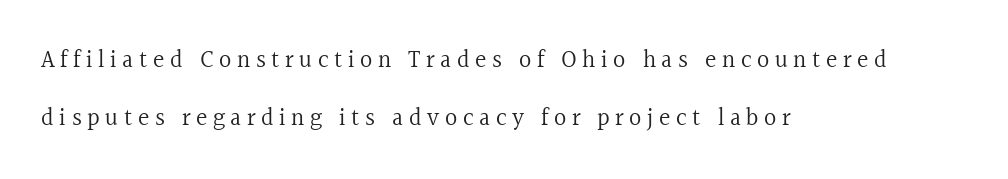
{"italic": "no", "bold": "no", "underline": "no", "align": "left", "line_spacing": "loose", "line_spacing_ratio": 2.41, "letter_spacing": "wide", "letter_spacing_em": 0.23, "glyph_px": 24}
